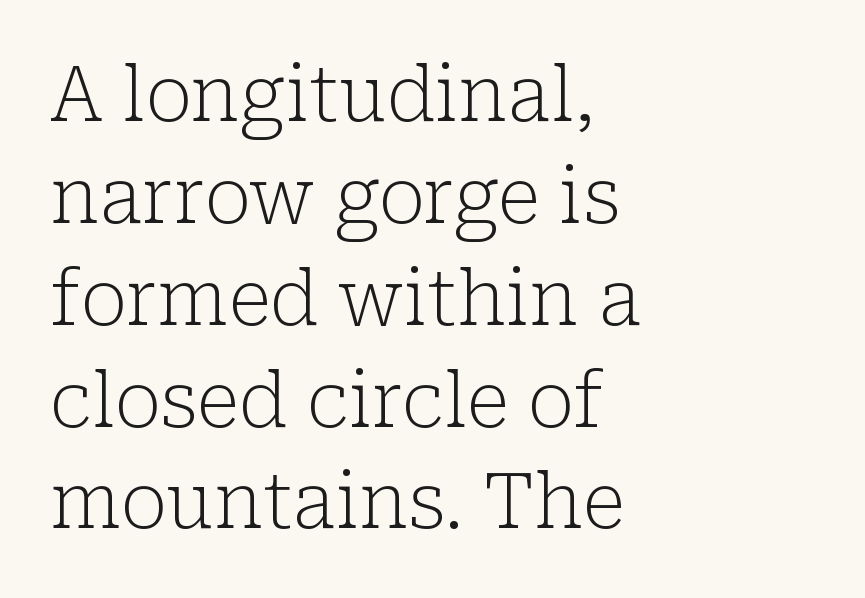
Unmarked baselines from the first word to the last. Successive baselines arrive at the customary interval. The specimen reads as upright at a glance. Think of a printed novel: that variable character pitch is what you see here.
